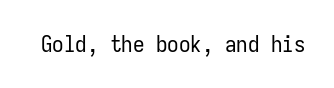
{"italic": "no", "bold": "no", "underline": "no", "letter_spacing": "normal", "letter_spacing_em": 0.0, "glyph_px": 23}
